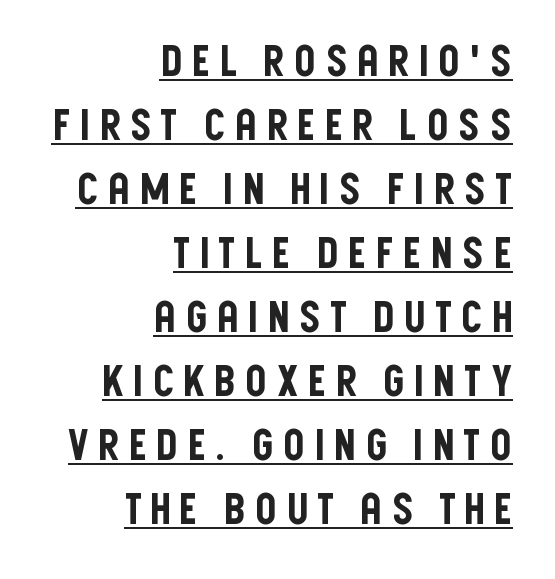
The image shows 43 px condensed sans-serif type, upright; set right-aligned, normal line spacing (1.49x), underlined; low stroke contrast and a large x-height.
